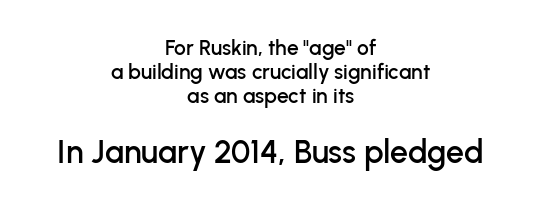
{"serif": "no", "italic": "no", "width": "normal", "stroke_contrast": "low", "x_height": "medium", "monospaced": "no", "underline": "no", "align": "center", "line_spacing": "tight", "line_spacing_ratio": 1.14, "letter_spacing": "normal", "letter_spacing_em": 0.0, "larger_block": "second", "size_ratio": 1.52, "glyph_px": 32}
